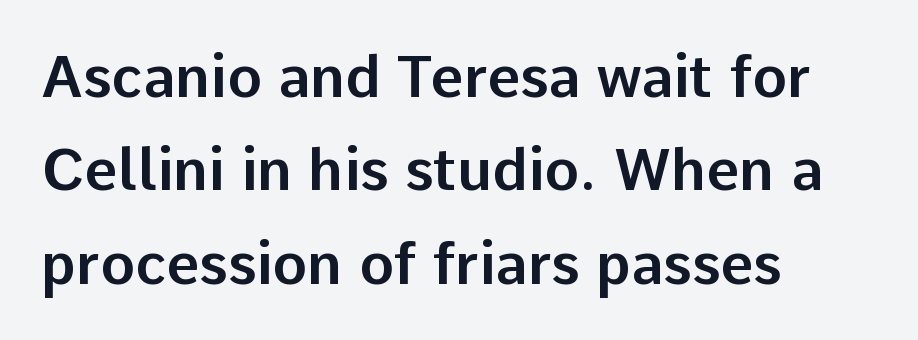
The image shows 58 px sans-serif type, upright; set left-aligned, normal line spacing (1.61x), normal letter spacing, not underlined; low stroke contrast and a medium x-height.
